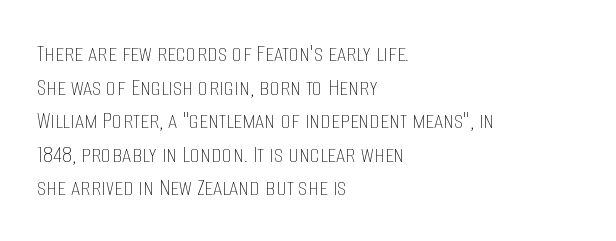
{"italic": "no", "bold": "no", "underline": "no", "align": "left", "line_spacing": "normal", "line_spacing_ratio": 1.29, "letter_spacing": "normal", "letter_spacing_em": 0.0, "glyph_px": 26}
